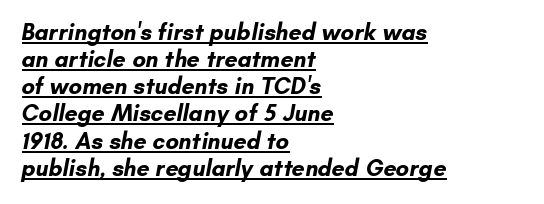
Q: Is the text bold? A: Yes.
Q: Is the text underlined? A: Yes.
Q: How is the paragraph aligned? A: Left-aligned.
Q: Is the spacing between letters normal or unusually wide? A: Normal.
